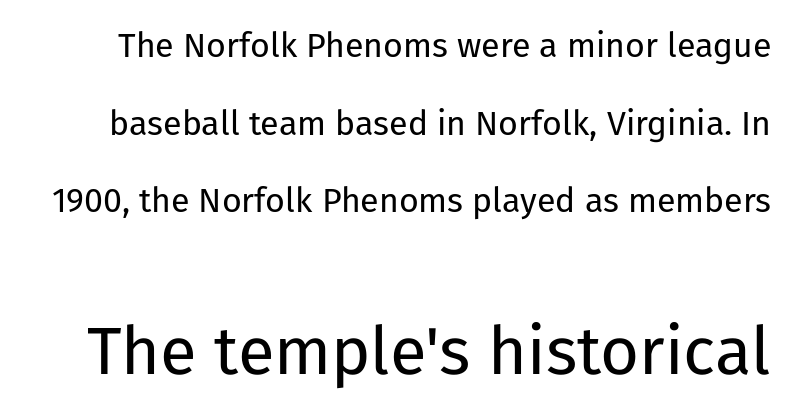
It's the straight-up-and-down kind of type. Compared with typical body copy, the letter spacing here is the same. Stems here are at most as thick as an everyday book face. Classification — sans serif. The later block is typeset at a bigger size than the earlier block.
